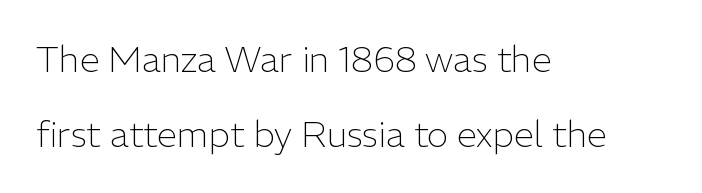
The image shows 36 px light sans-serif type, upright; set left-aligned, loose line spacing (2.07x), normal letter spacing, not underlined; low stroke contrast and a medium x-height.
